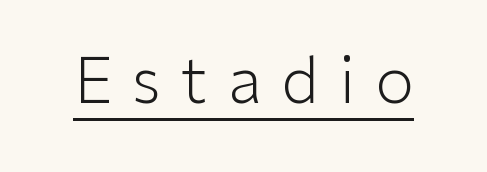
Q: Is the text bold? A: No.
Q: Is the text italic (slanted)? A: No, it is upright.
Q: Is the typeface a serif or a sans-serif typeface? A: Sans-serif.
Q: Is the text underlined? A: Yes.
Q: Is the spacing between letters normal or unusually wide? A: Unusually wide.
Q: Width (condensed, normal, or wide)? A: Normal.
Q: Stroke contrast? A: Low.
Q: x-height? A: Medium.
Q: Monospaced? A: No.
